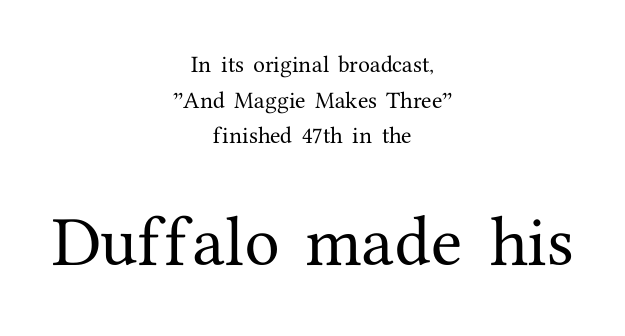
The image shows 57 px serif type, upright; set centered, line spacing 1.88x, normal letter spacing, not underlined; the second (bottom) block is 3.0x larger; medium stroke contrast and a medium x-height.
